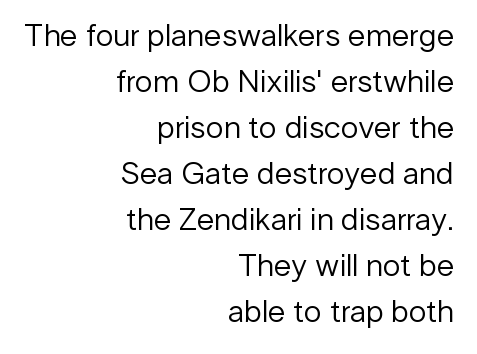
{"serif": "no", "italic": "no", "bold": "no", "weight": "regular", "width": "normal", "stroke_contrast": "low", "x_height": "medium", "monospaced": "no", "underline": "no", "align": "right", "line_spacing": "normal", "line_spacing_ratio": 1.44, "letter_spacing": "normal", "letter_spacing_em": 0.0, "glyph_px": 32}
